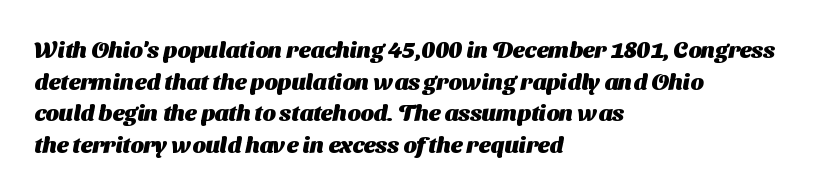
Q: Is the text bold? A: Yes.
Q: Is the text underlined? A: No.
Q: How is the paragraph aligned? A: Left-aligned.
Q: Is the spacing between letters normal or unusually wide? A: Normal.
Q: Is the spacing between lines tight, normal or loose? A: Normal.
